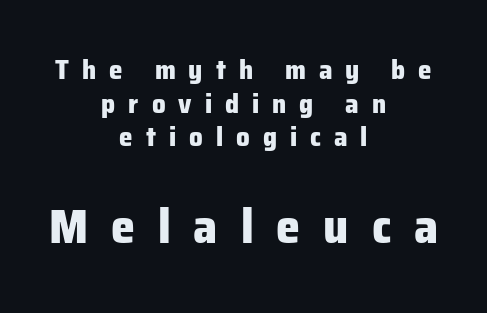
{"serif": "no", "italic": "no", "bold": "yes", "weight": "heavy", "width": "normal", "stroke_contrast": "low", "x_height": "medium", "monospaced": "no", "underline": "no", "align": "center", "line_spacing": "normal", "line_spacing_ratio": 1.25, "letter_spacing": "wide", "letter_spacing_em": 0.48, "larger_block": "second", "size_ratio": 1.78, "glyph_px": 48}
